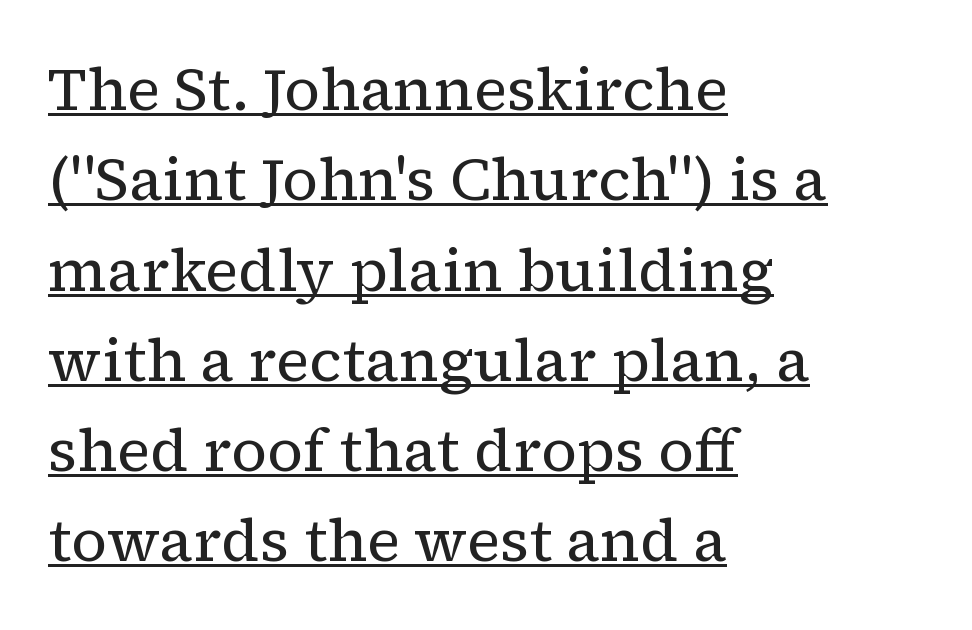
The image shows 59 px regular-weight serif type, upright; set left-aligned, normal line spacing (1.53x), normal letter spacing, underlined; low stroke contrast and a medium x-height.
